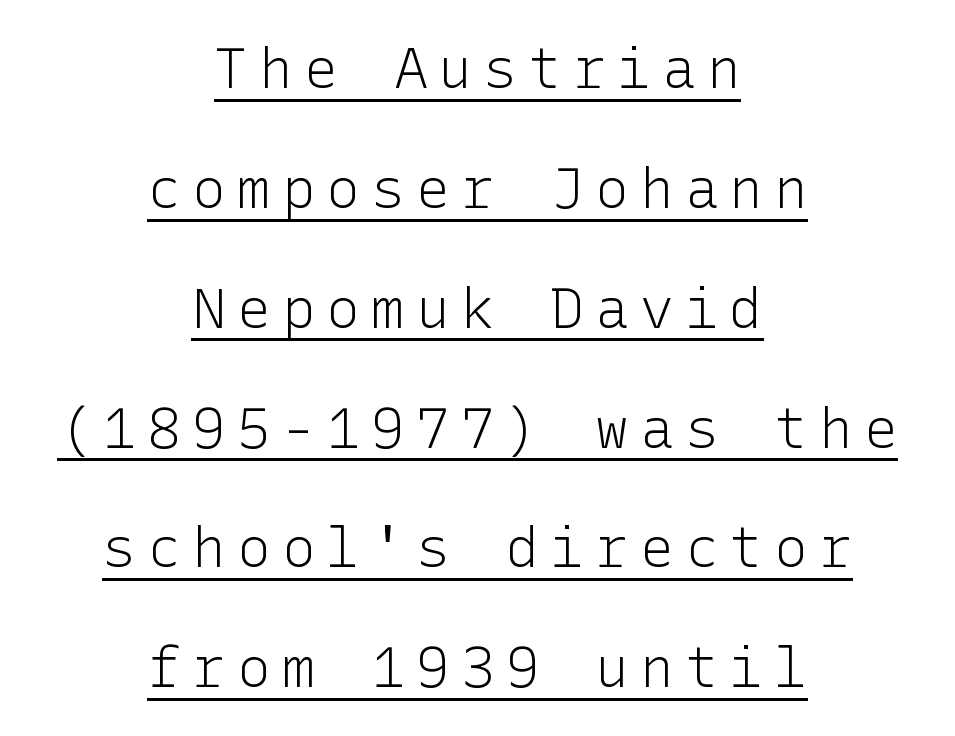
Descenders here cross a horizontal rule under the line. The letters look calm and open, with moderate or lighter stems. This rendering uses center alignment, leaving both contours irregular but symmetric. These lines stand farther apart than default settings would place them. Examine the stroke ends and you'll find no serifs. Is the letter spacing exaggerated? Yes — the characters are pushed far apart.
